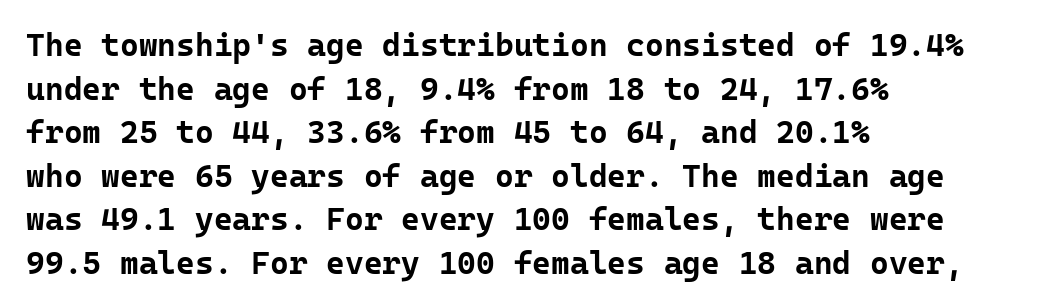
The image shows 32 px bold sans-serif type, upright, monospaced; set left-aligned, normal line spacing (1.36x), normal letter spacing, not underlined; low stroke contrast and a medium x-height.
